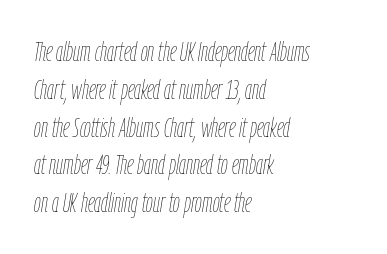
Leading matches the norm, producing a regular column. Layout note: lines flush left. The passage shown is not bold in any degree. A typesetter would call this zero additional tracking. The font's italic variant was chosen for this text.
